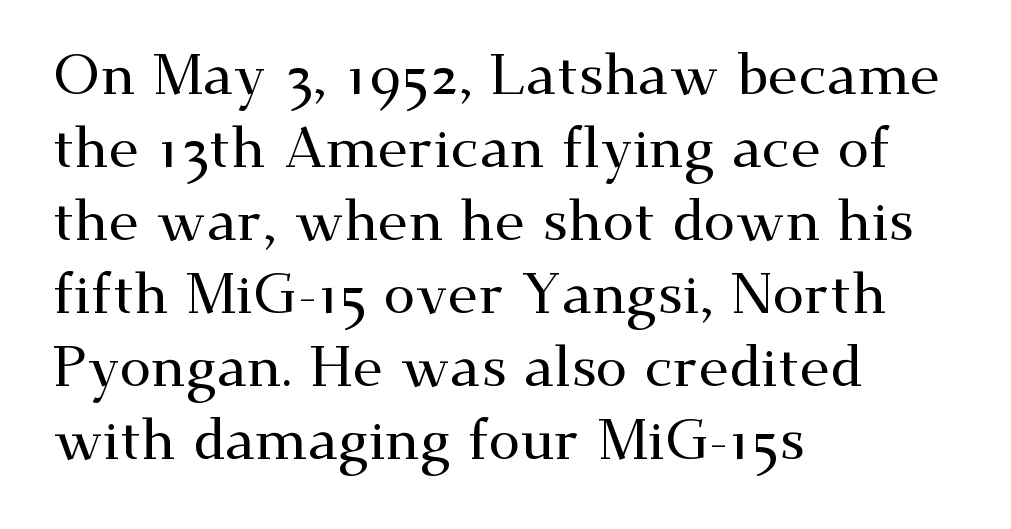
Q: Is the text italic (slanted)? A: No, it is upright.
Q: Is the typeface a serif or a sans-serif typeface? A: Serif.
Q: Is the text underlined? A: No.
Q: How is the paragraph aligned? A: Left-aligned.
Q: Is the spacing between letters normal or unusually wide? A: Normal.
Q: Is the spacing between lines tight, normal or loose? A: Normal.
Q: Width (condensed, normal, or wide)? A: Wide.
Q: Stroke contrast? A: Medium.
Q: x-height? A: Small.
Q: Monospaced? A: No.
